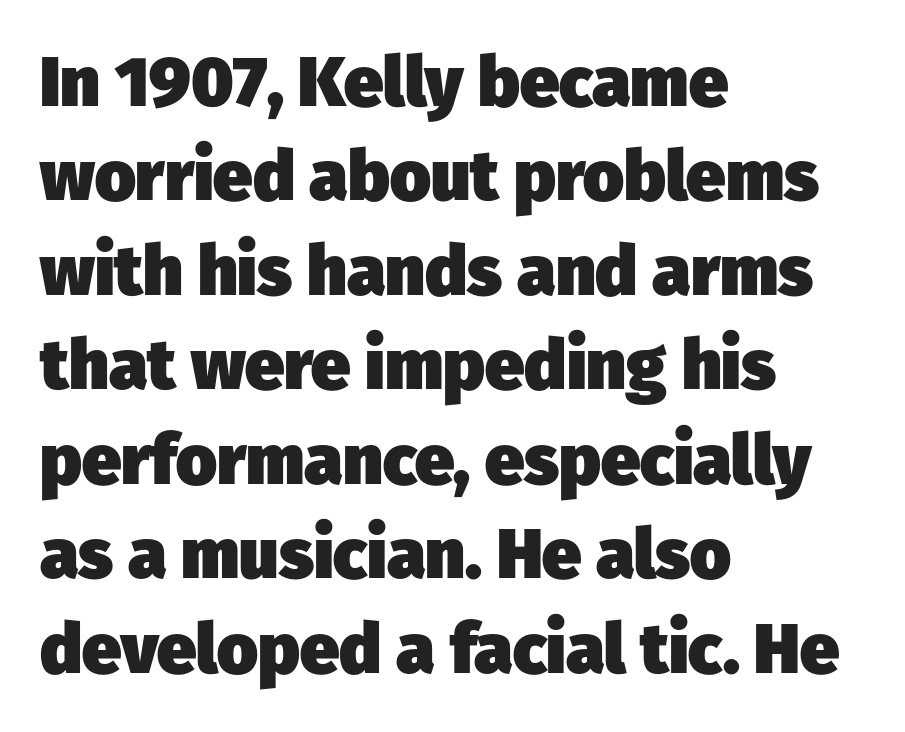
The image shows 70 px heavy sans-serif type; set left-aligned, normal line spacing (1.35x), normal letter spacing, not underlined; low stroke contrast and a medium x-height.
